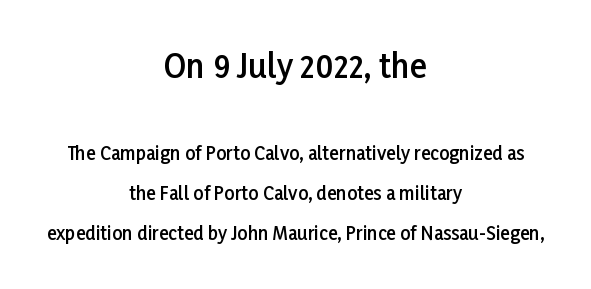
Q: Is the text bold? A: Semi-bold.
Q: Is the text italic (slanted)? A: No, it is upright.
Q: Is the typeface a serif or a sans-serif typeface? A: Sans-serif.
Q: Is the text underlined? A: No.
Q: How is the paragraph aligned? A: Centered.
Q: Is the spacing between letters normal or unusually wide? A: Normal.
Q: Is the spacing between lines tight, normal or loose? A: Loose.
Q: Which block of text is set in a larger size, the first (top) or the second (bottom)? A: The first (top) one.
Q: Width (condensed, normal, or wide)? A: Normal.
Q: Stroke contrast? A: Low.
Q: x-height? A: Medium.
Q: Monospaced? A: No.
